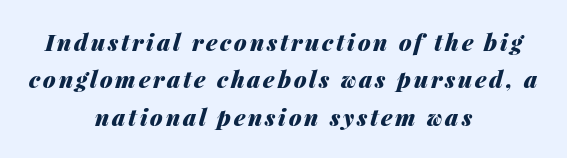
The image shows 23 px bold type, italic (leaning right); set centered, normal line spacing (1.63x), not underlined.
